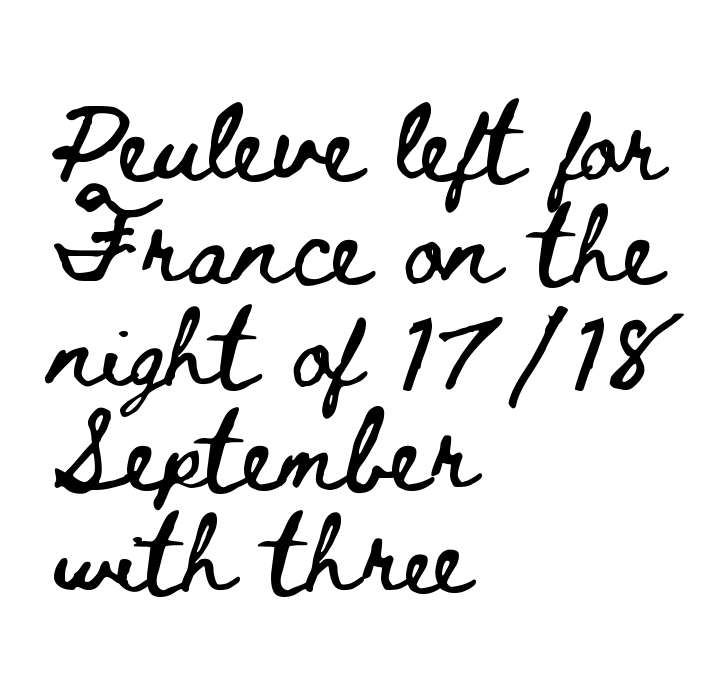
The image shows 78 px wide type; set left-aligned, normal line spacing (1.32x), normal letter spacing, not underlined; low stroke contrast and a small x-height.
